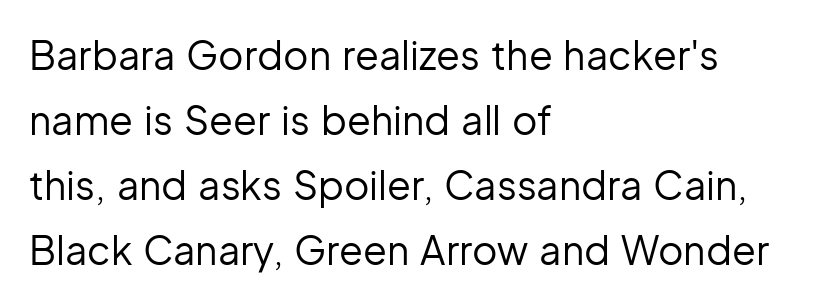
Q: Is the text bold? A: No.
Q: Is the text italic (slanted)? A: No, it is upright.
Q: Is the typeface a serif or a sans-serif typeface? A: Sans-serif.
Q: Is the text underlined? A: No.
Q: How is the paragraph aligned? A: Left-aligned.
Q: Is the spacing between letters normal or unusually wide? A: Normal.
Q: Is the spacing between lines tight, normal or loose? A: Normal.
Q: Width (condensed, normal, or wide)? A: Normal.
Q: Stroke contrast? A: Low.
Q: x-height? A: Medium.
Q: Monospaced? A: No.
